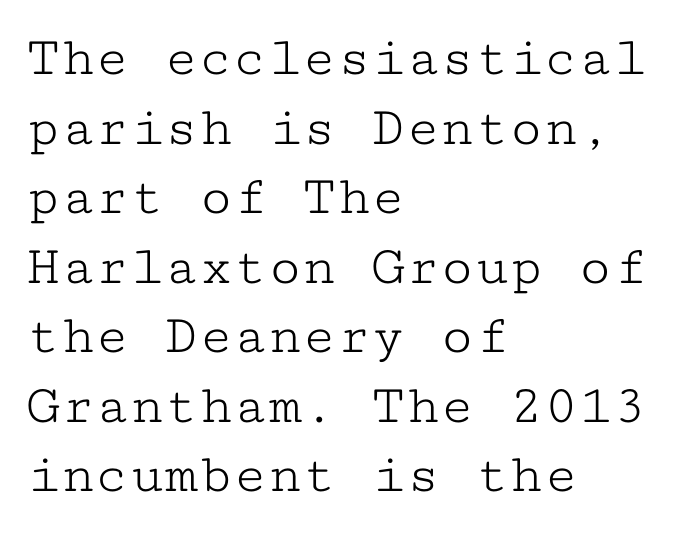
The image shows 57 px light, wide serif type, upright, monospaced; set left-aligned, line spacing 1.22x, normal letter spacing, not underlined; low stroke contrast and a medium x-height.
